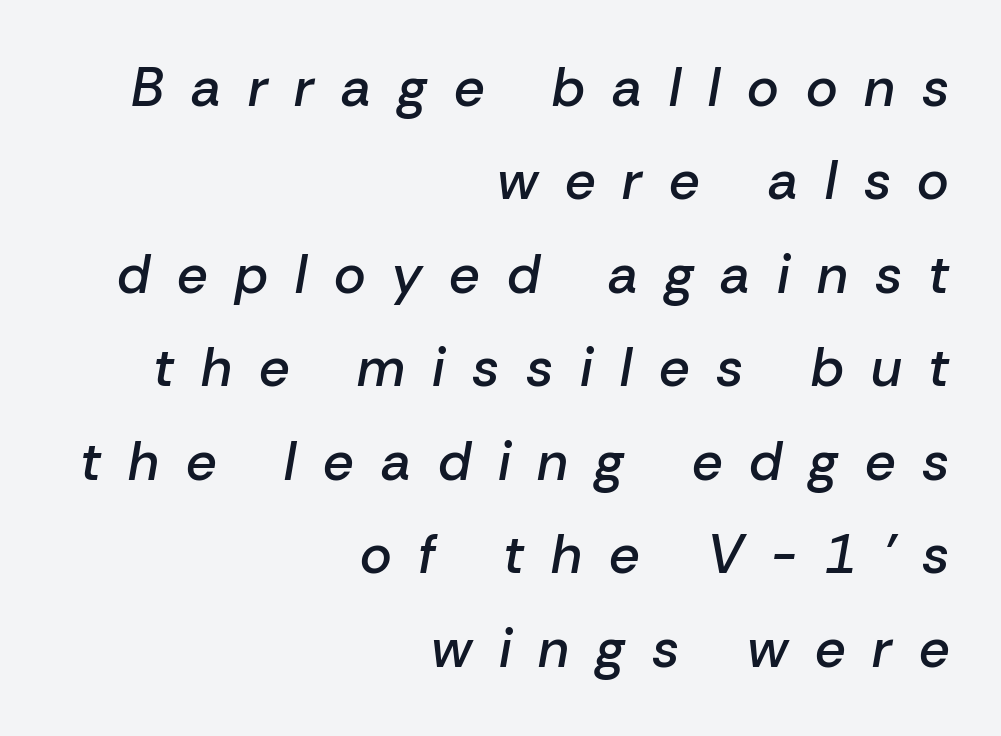
The image shows 54 px semibold type, italic (leaning right); set right-aligned, line spacing 1.73x, unusually wide letter spacing (+0.5 em), not underlined; low stroke contrast and a medium x-height.
